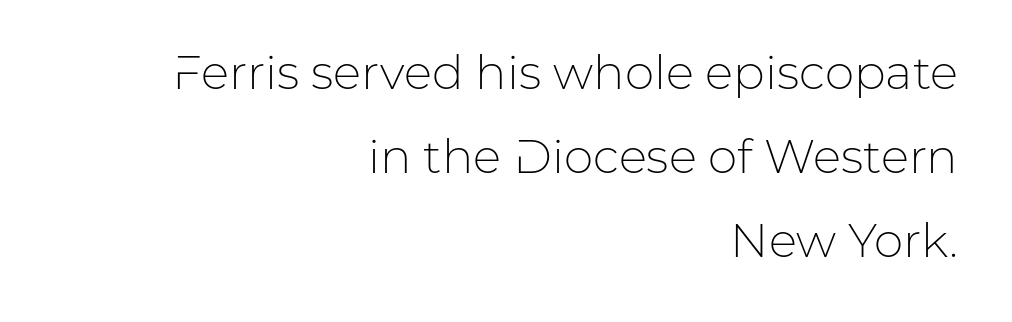
Q: Is the text bold? A: No.
Q: Is the text italic (slanted)? A: No, it is upright.
Q: Is the typeface a serif or a sans-serif typeface? A: Sans-serif.
Q: Is the text underlined? A: No.
Q: How is the paragraph aligned? A: Right-aligned.
Q: Is the spacing between letters normal or unusually wide? A: Normal.
Q: Width (condensed, normal, or wide)? A: Normal.
Q: Stroke contrast? A: Low.
Q: x-height? A: Medium.
Q: Monospaced? A: No.
